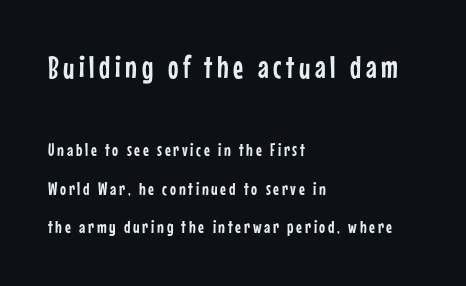
Q: Is the text italic (slanted)? A: No, it is upright.
Q: Is the typeface a serif or a sans-serif typeface? A: Sans-serif.
Q: Is the text underlined? A: No.
Q: How is the paragraph aligned? A: Left-aligned.
Q: Is the spacing between lines tight, normal or loose? A: Loose.
Q: Which block of text is set in a larger size, the first (top) or the second (bottom)? A: The first (top) one.
Q: Width (condensed, normal, or wide)? A: Condensed.
Q: Stroke contrast? A: Low.
Q: x-height? A: Medium.
Q: Monospaced? A: No.
